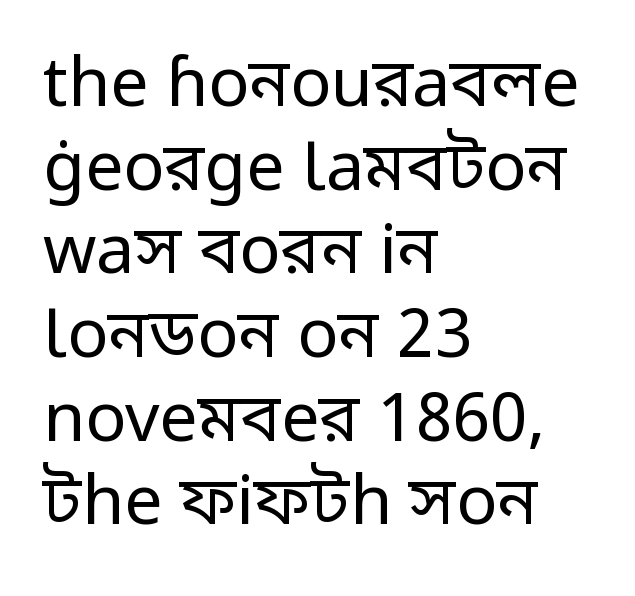
Q: Is the text bold? A: No.
Q: Is the text italic (slanted)? A: No, it is upright.
Q: Is the typeface a serif or a sans-serif typeface? A: Sans-serif.
Q: Is the text underlined? A: No.
Q: How is the paragraph aligned? A: Left-aligned.
Q: Is the spacing between letters normal or unusually wide? A: Normal.
Q: Width (condensed, normal, or wide)? A: Normal.
Q: Stroke contrast? A: Low.
Q: x-height? A: Medium.
Q: Monospaced? A: No.
